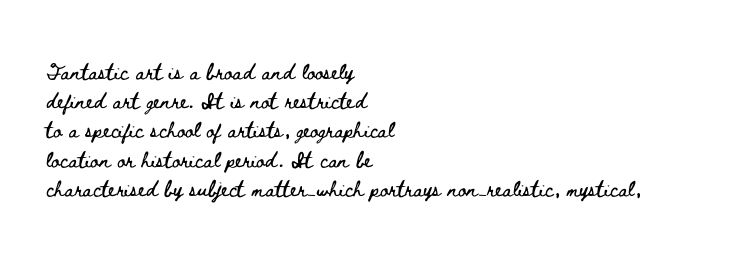
The image shows 20 px text type; set left-aligned, normal line spacing (1.46x), normal letter spacing, not underlined.
